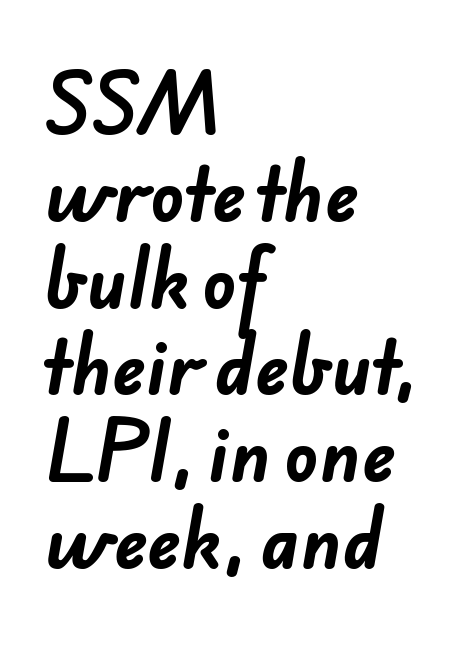
The image shows 70 px bold sans-serif type; set left-aligned, line spacing 1.24x, normal letter spacing, not underlined; low stroke contrast and a small x-height.
